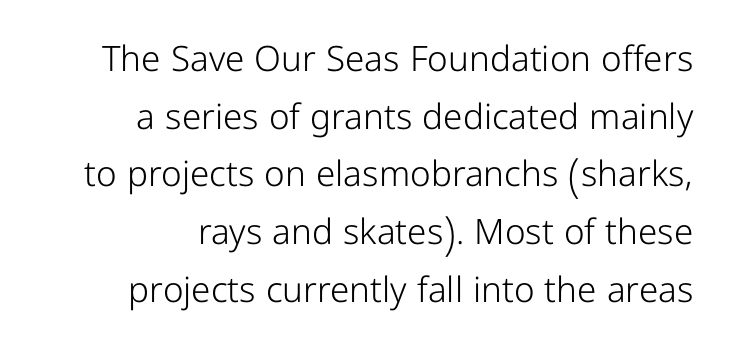
Q: Is the text bold? A: No.
Q: Is the text italic (slanted)? A: No, it is upright.
Q: Is the typeface a serif or a sans-serif typeface? A: Sans-serif.
Q: Is the text underlined? A: No.
Q: Is the spacing between letters normal or unusually wide? A: Normal.
Q: Is the spacing between lines tight, normal or loose? A: Normal.
Q: Width (condensed, normal, or wide)? A: Normal.
Q: Stroke contrast? A: Low.
Q: x-height? A: Medium.
Q: Monospaced? A: No.
